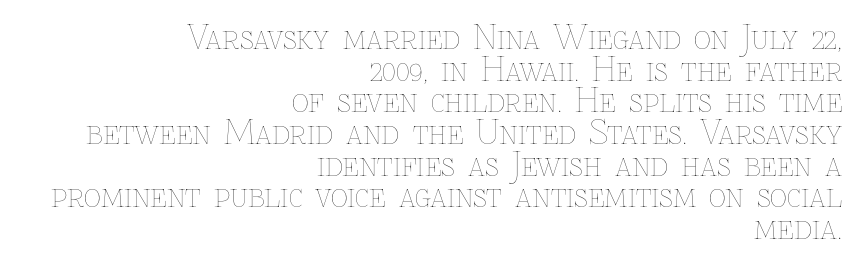
Check the space under the baseline: it is left empty. Do the characters align in a grid? No, the font is proportional. Tracking value appears to be zero — textbook default spacing. This sample trades vertical openness for compactness between lines. The letters stand straight up with perfectly vertical stems.
